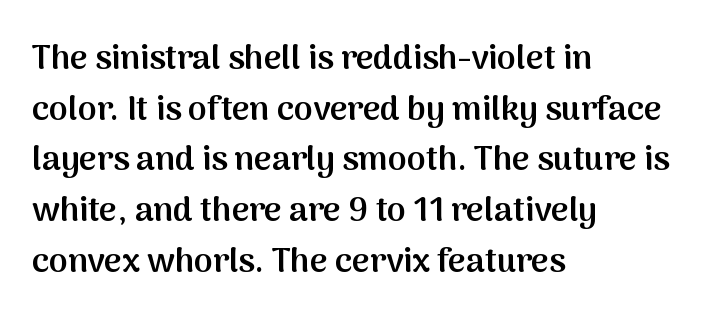
{"serif": "no", "italic": "no", "bold": "semi", "weight": "semibold", "width": "normal", "stroke_contrast": "medium", "x_height": "medium", "monospaced": "no", "underline": "no", "align": "left", "line_spacing": "normal", "line_spacing_ratio": 1.49, "letter_spacing": "normal", "letter_spacing_em": 0.0, "glyph_px": 34}
